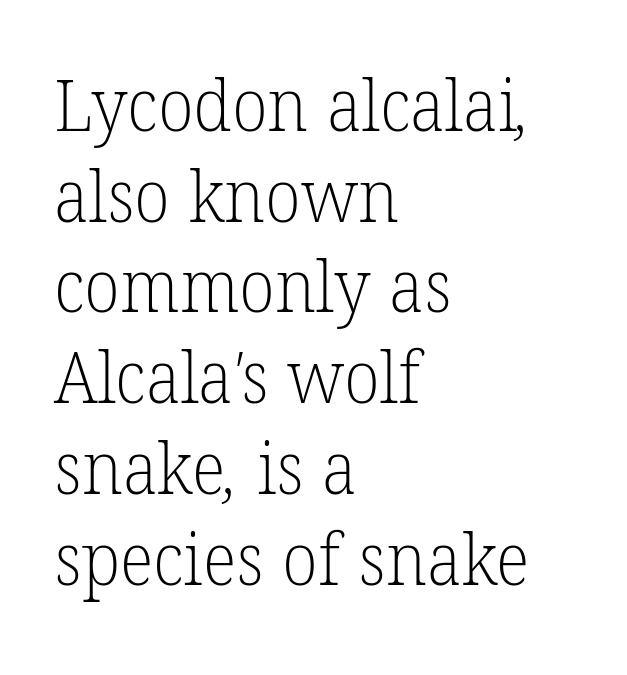
The image shows 72 px light serif type; set left-aligned, normal line spacing (1.26x), normal letter spacing, not underlined; low stroke contrast and a medium x-height.
